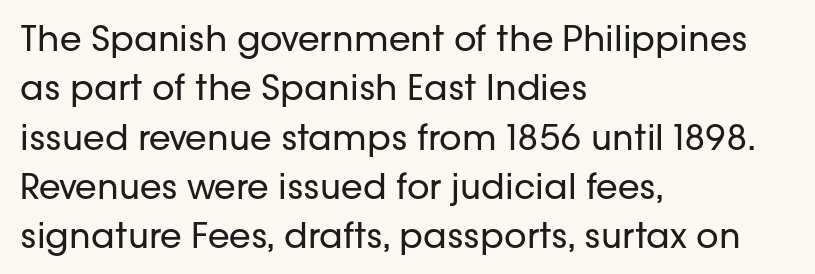
Type style note: lacks serifs. The vertical gap from one line to the next is medium. Tracking here is standard; glyphs follow each other at the usual distance. Bare-footed words on every line. Short and long lines alike share a common starting point at left. Unbolded letterforms with no extra heft.
